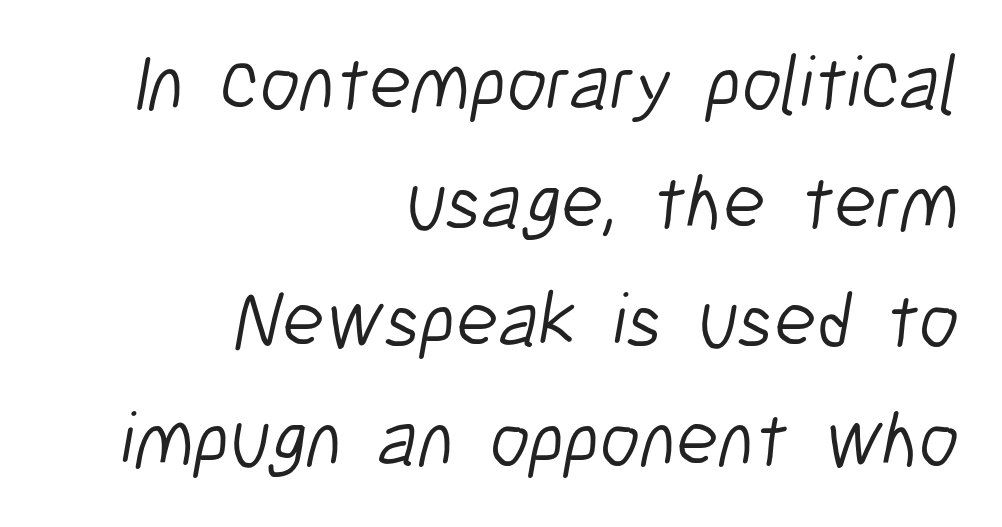
{"serif": "no", "bold": "no", "weight": "light", "width": "condensed", "stroke_contrast": "low", "x_height": "medium", "monospaced": "no", "underline": "no", "align": "right", "line_spacing": "normal", "line_spacing_ratio": 1.52, "letter_spacing": "normal", "letter_spacing_em": 0.0, "glyph_px": 78}
